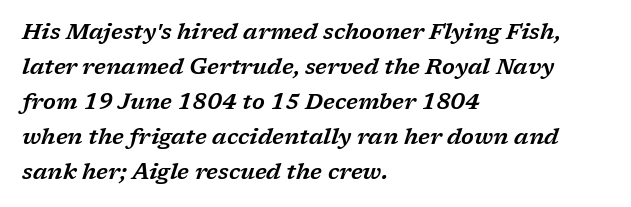
Q: Is the text italic (slanted)? A: Yes, it leans right by about 17 degrees.
Q: Is the text underlined? A: No.
Q: How is the paragraph aligned? A: Left-aligned.
Q: Is the spacing between letters normal or unusually wide? A: Normal.
Q: Is the spacing between lines tight, normal or loose? A: Normal.
